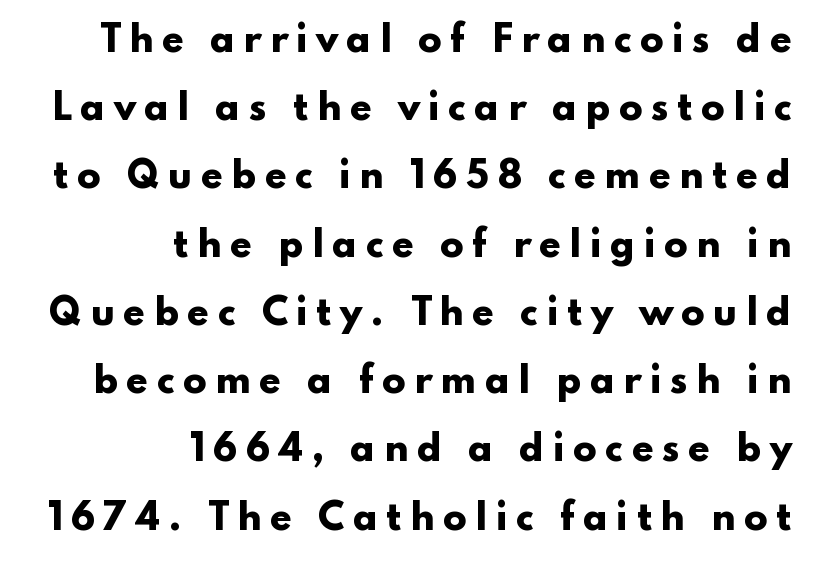
Q: Is the text bold? A: Yes.
Q: Is the text italic (slanted)? A: No, it is upright.
Q: Is the typeface a serif or a sans-serif typeface? A: Sans-serif.
Q: Is the text underlined? A: No.
Q: How is the paragraph aligned? A: Right-aligned.
Q: Is the spacing between letters normal or unusually wide? A: Unusually wide.
Q: Is the spacing between lines tight, normal or loose? A: Loose.
Q: Width (condensed, normal, or wide)? A: Wide.
Q: Stroke contrast? A: Low.
Q: x-height? A: Small.
Q: Monospaced? A: No.
